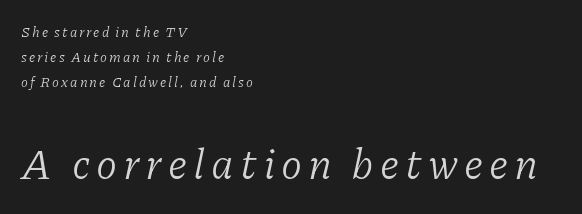
{"serif": "yes", "italic": "yes", "lean": "right", "slant_degrees": 11, "bold": "no", "weight": "light", "width": "normal", "stroke_contrast": "low", "x_height": "medium", "monospaced": "no", "underline": "no", "align": "left", "line_spacing_ratio": 1.79, "larger_block": "second", "size_ratio": 3.07, "glyph_px": 43}
